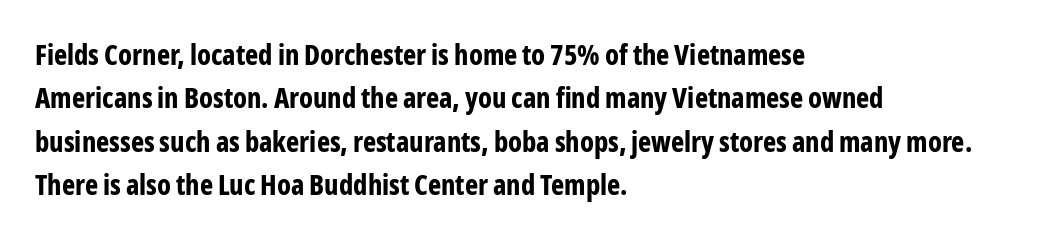
Q: Is the text bold? A: Yes.
Q: Is the text italic (slanted)? A: No, it is upright.
Q: Is the typeface a serif or a sans-serif typeface? A: Sans-serif.
Q: Is the text underlined? A: No.
Q: How is the paragraph aligned? A: Left-aligned.
Q: Is the spacing between letters normal or unusually wide? A: Normal.
Q: Is the spacing between lines tight, normal or loose? A: Normal.
Q: Width (condensed, normal, or wide)? A: Condensed.
Q: Stroke contrast? A: Low.
Q: x-height? A: Medium.
Q: Monospaced? A: No.
